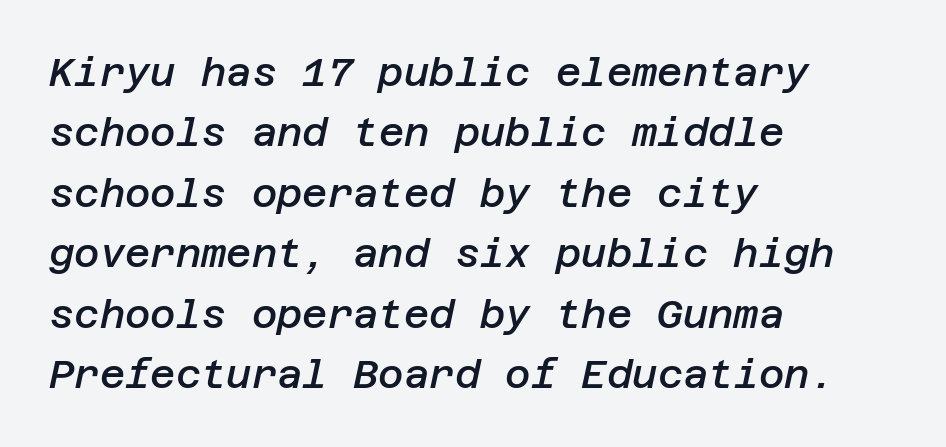
Stroke thickness is moderately raised; the sample reads as semibold. The strip under each line holds only bare page. Regarding leading, the lines here are spaced in the standard way. The lettering tilts uniformly, giving the passage an italic look. The compositor pushed each line to the left boundary.
